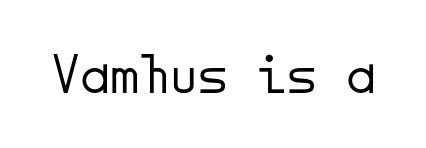
The image shows 59 px light sans-serif type, upright, monospaced; set normal letter spacing, not underlined; low stroke contrast and a small x-height.
